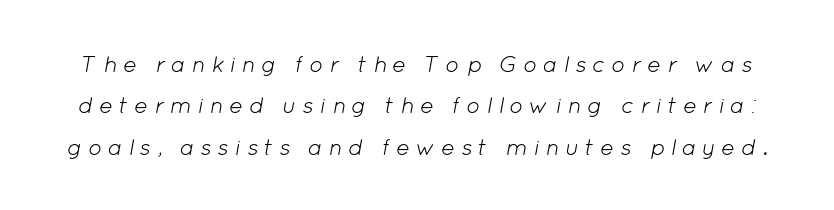
Q: Is the text bold? A: No.
Q: Is the text italic (slanted)? A: Yes, it leans right by about 12 degrees.
Q: Is the text underlined? A: No.
Q: Is the spacing between letters normal or unusually wide? A: Unusually wide.
